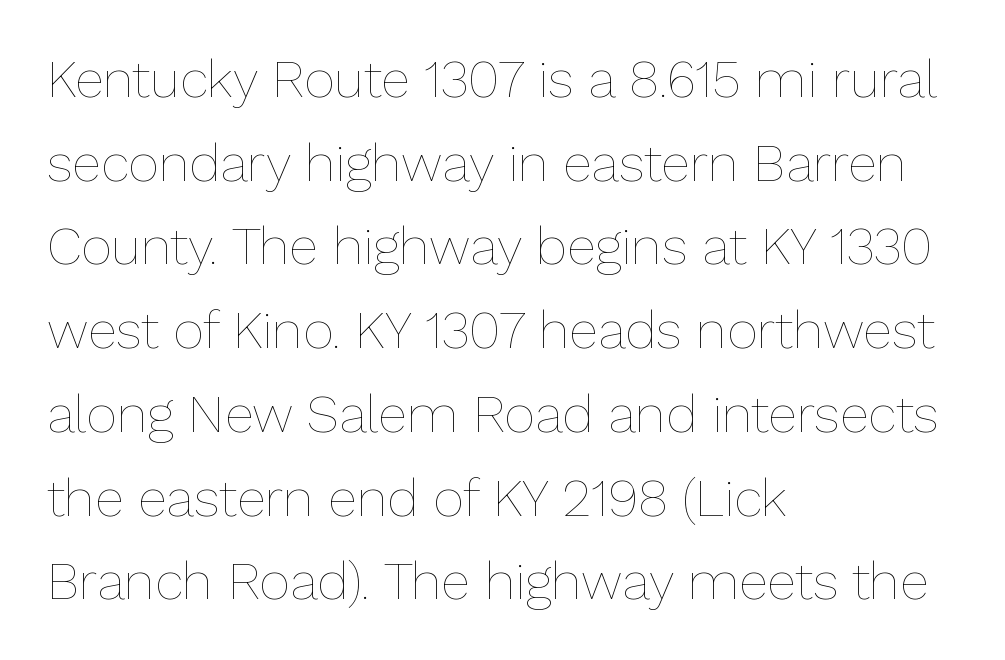
Q: Is the text bold? A: No.
Q: Is the text italic (slanted)? A: No, it is upright.
Q: Is the text underlined? A: No.
Q: How is the paragraph aligned? A: Left-aligned.
Q: Is the spacing between letters normal or unusually wide? A: Normal.
Q: Is the spacing between lines tight, normal or loose? A: Normal.
Q: Width (condensed, normal, or wide)? A: Normal.
Q: Stroke contrast? A: Low.
Q: x-height? A: Medium.
Q: Monospaced? A: No.
